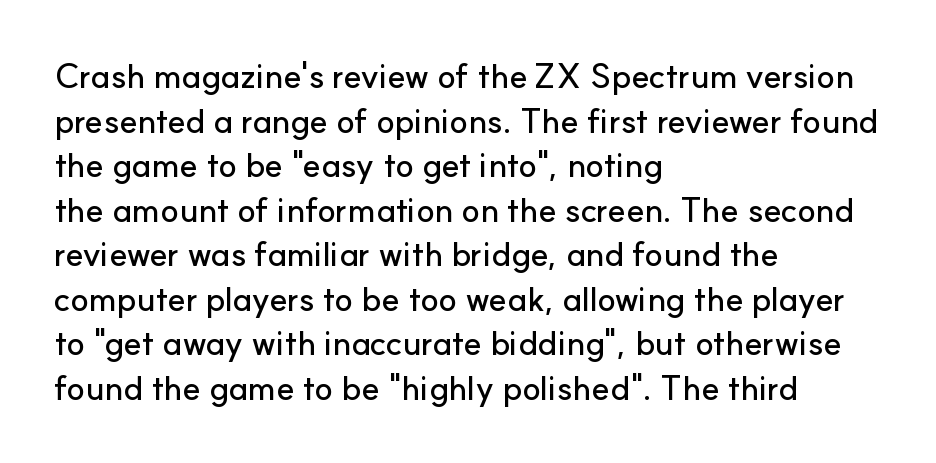
{"serif": "no", "italic": "no", "width": "normal", "stroke_contrast": "low", "x_height": "small", "monospaced": "no", "underline": "no", "align": "left", "line_spacing": "normal", "line_spacing_ratio": 1.31, "letter_spacing": "normal", "letter_spacing_em": 0.0, "glyph_px": 34}
